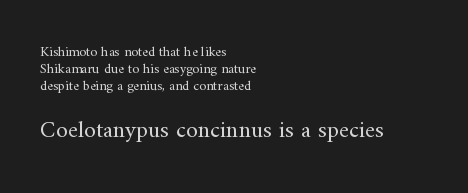
The image shows 24 px text type, upright; set left-aligned, line spacing 1.2x, normal letter spacing, not underlined; the second (bottom) block is 1.71x larger.
